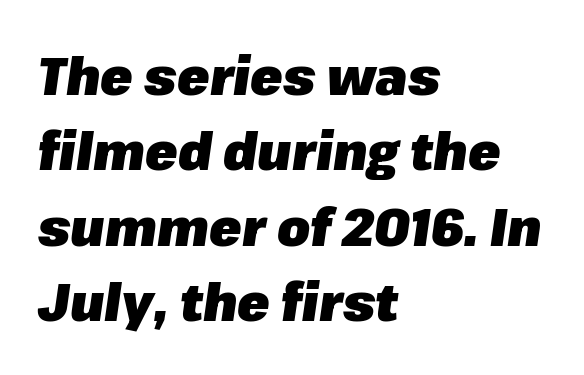
Q: Is the text bold? A: Yes.
Q: Is the text italic (slanted)? A: Yes, it leans right by about 8 degrees.
Q: Is the text underlined? A: No.
Q: How is the paragraph aligned? A: Left-aligned.
Q: Is the spacing between letters normal or unusually wide? A: Normal.
Q: Is the spacing between lines tight, normal or loose? A: Normal.
Q: Width (condensed, normal, or wide)? A: Normal.
Q: Stroke contrast? A: Low.
Q: x-height? A: Medium.
Q: Monospaced? A: No.
